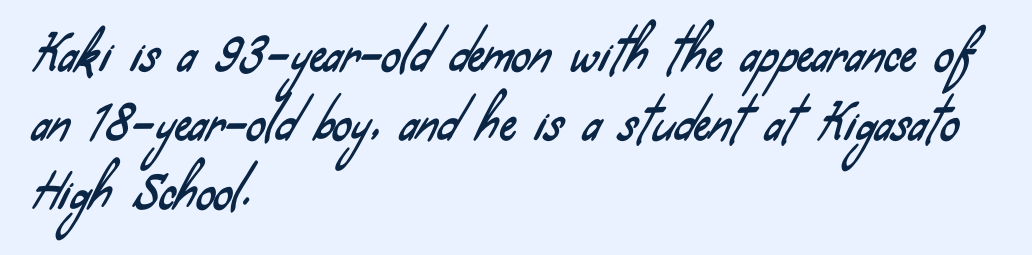
{"serif": "no", "width": "condensed", "stroke_contrast": "low", "x_height": "small", "monospaced": "no", "underline": "no", "align": "left", "line_spacing": "normal", "line_spacing_ratio": 1.47, "letter_spacing": "normal", "letter_spacing_em": 0.0, "glyph_px": 47}
